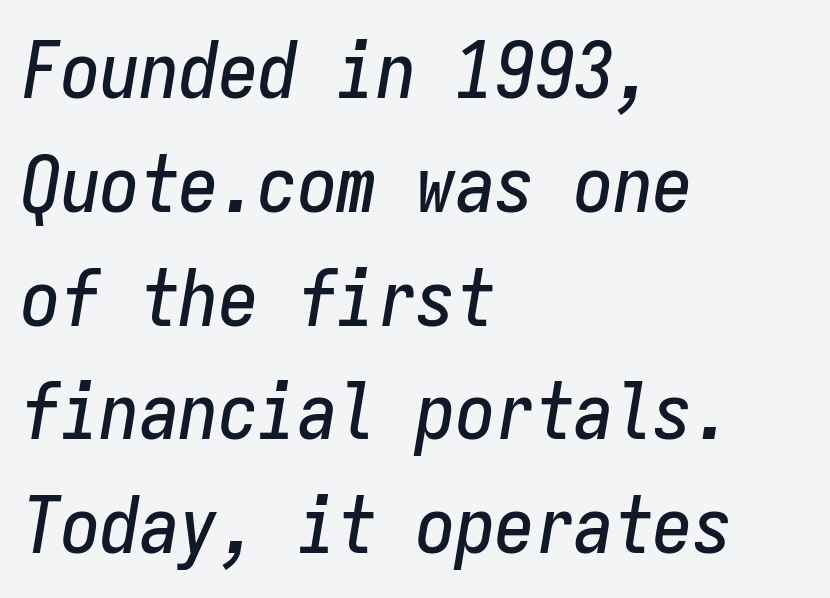
The image shows 79 px condensed type, italic (leaning right), monospaced; set left-aligned, normal line spacing (1.44x), normal letter spacing, not underlined; low stroke contrast and a medium x-height.
